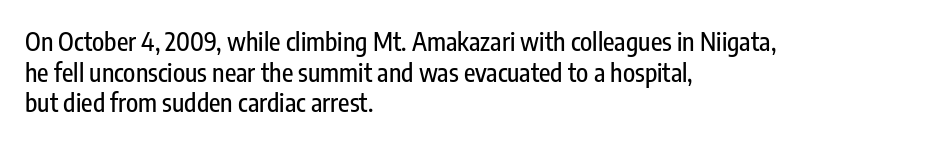
Which margin do the lines hug? The left one — the right edge is uneven. Bare-footed words on every line. Here the glyphs are tracked normally, forming tight word shapes. Does the lettering tilt? It doesn't — this is upright.
